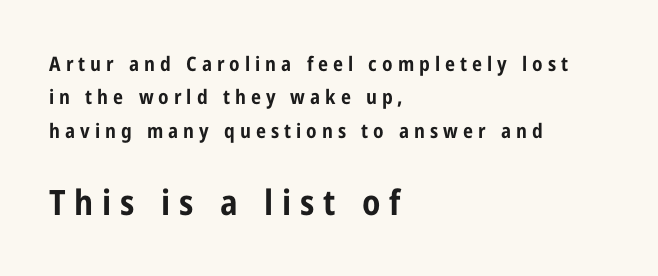
{"serif": "no", "italic": "no", "bold": "yes", "weight": "bold", "width": "condensed", "stroke_contrast": "low", "x_height": "medium", "monospaced": "no", "underline": "no", "align": "left", "line_spacing": "normal", "line_spacing_ratio": 1.67, "letter_spacing": "wide", "letter_spacing_em": 0.25, "larger_block": "second", "size_ratio": 1.75, "glyph_px": 35}
